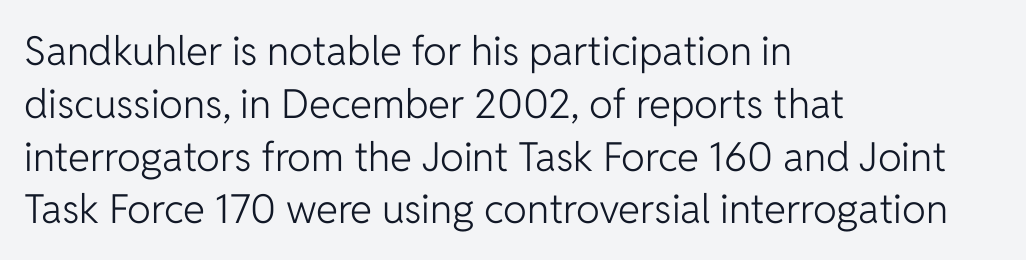
The type family on display is of the sans-serif kind. The passage shown has conventional tracking throughout. The typesetter chose a ragged-right arrangement here. Stems here are at most as thick as an everyday book face. This sample has the flowing, uneven cadence of proportional lettering.
